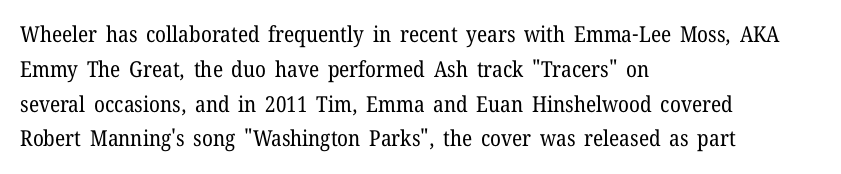
The image shows 22 px text type, upright; set left-aligned, normal line spacing (1.58x), normal letter spacing, not underlined.
